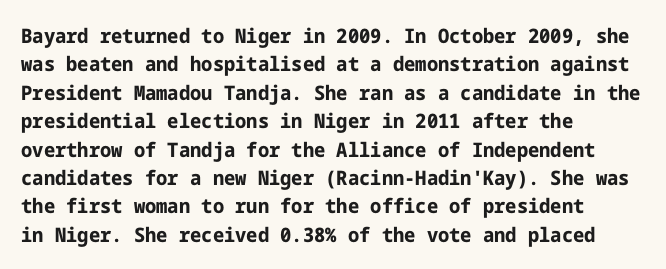
The image shows 20 px bold type, upright; set left-aligned, normal line spacing (1.42x), normal letter spacing, not underlined.
